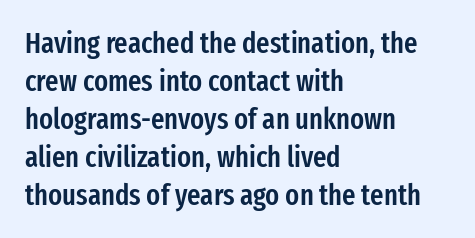
{"serif": "no", "italic": "no", "bold": "semi", "weight": "semibold", "width": "condensed", "stroke_contrast": "low", "x_height": "medium", "monospaced": "no", "underline": "no", "align": "left", "line_spacing": "normal", "line_spacing_ratio": 1.31, "letter_spacing": "normal", "letter_spacing_em": 0.0, "glyph_px": 29}
